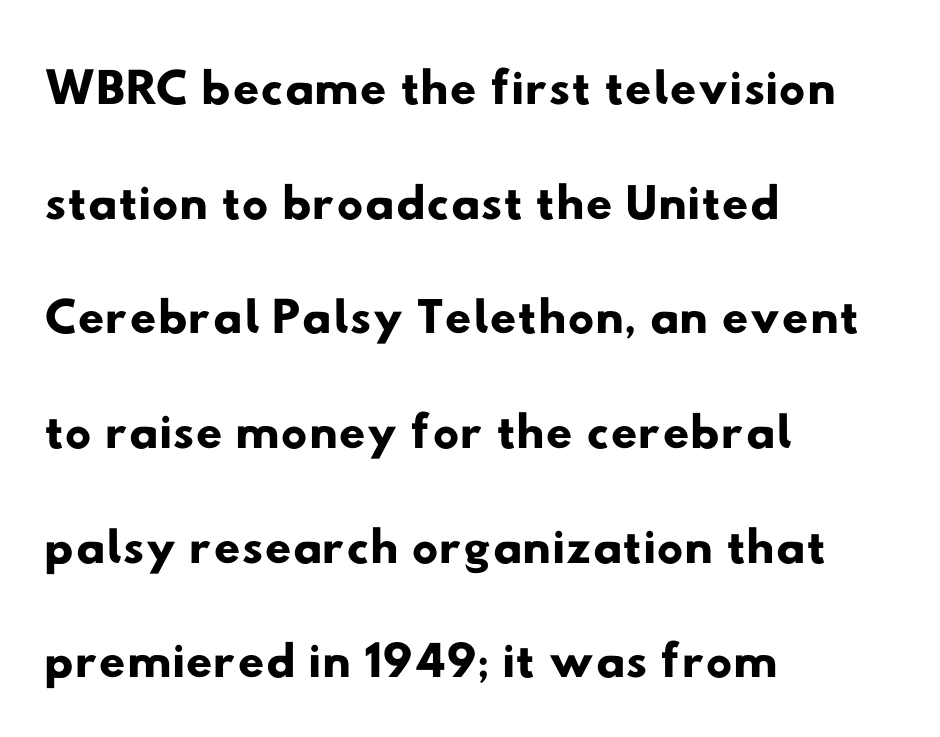
The image shows 74 px wide sans-serif type; set left-aligned, normal line spacing (1.55x), normal letter spacing, not underlined; low stroke contrast and a small x-height.
